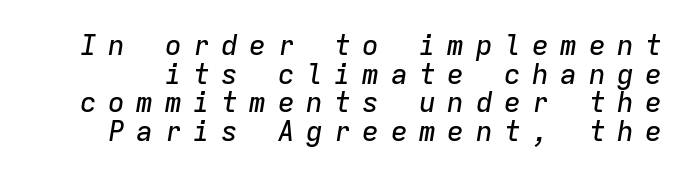
{"italic": "yes", "lean": "right", "slant_degrees": 9, "width": "normal", "stroke_contrast": "low", "x_height": "medium", "monospaced": "yes", "underline": "no", "line_spacing": "tight", "line_spacing_ratio": 1.02, "letter_spacing": "wide", "letter_spacing_em": 0.41, "glyph_px": 28}
